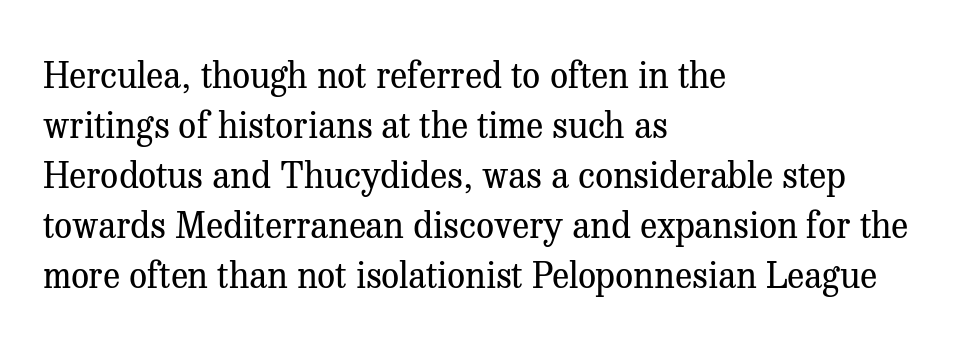
The face used here is seriffed, in the tradition of book romans. Compared with typical paragraphs, the rows here are spaced about the same. Observe the ordinary spacing: letters are neighbours, not strangers. Reading down the block, your eye returns to a fixed left position each line. Heaviness? Minimal to ordinary, like unemphasized prose.
